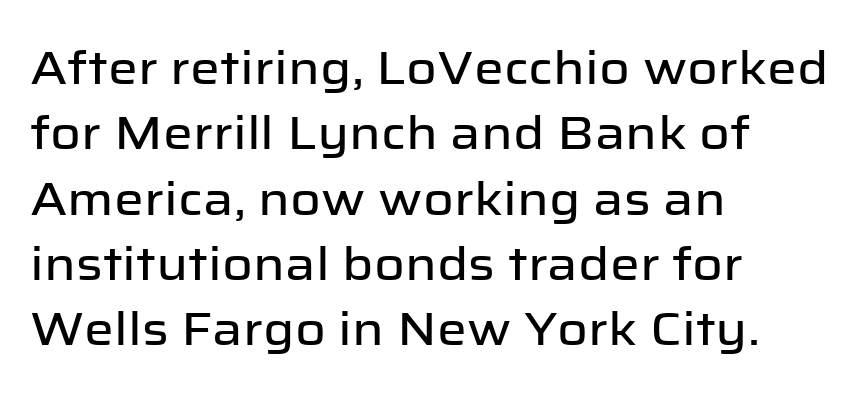
Q: Is the text italic (slanted)? A: No, it is upright.
Q: Is the typeface a serif or a sans-serif typeface? A: Sans-serif.
Q: Is the text underlined? A: No.
Q: How is the paragraph aligned? A: Left-aligned.
Q: Is the spacing between letters normal or unusually wide? A: Normal.
Q: Is the spacing between lines tight, normal or loose? A: Normal.
Q: Width (condensed, normal, or wide)? A: Normal.
Q: Stroke contrast? A: Low.
Q: x-height? A: Medium.
Q: Monospaced? A: No.
